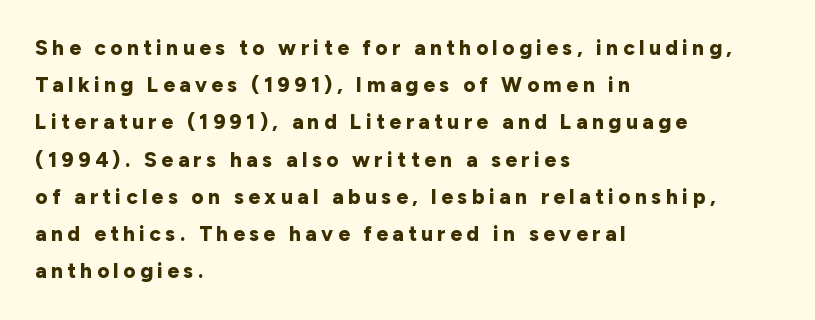
The gaps between neighbouring characters are conspicuously large. The letters stand straight up with perfectly vertical stems. Has an underline been added? It has not. On the weight axis this lands at bold, roughly 700. Notice how the passage keeps a crisp vertical edge on the left only.
